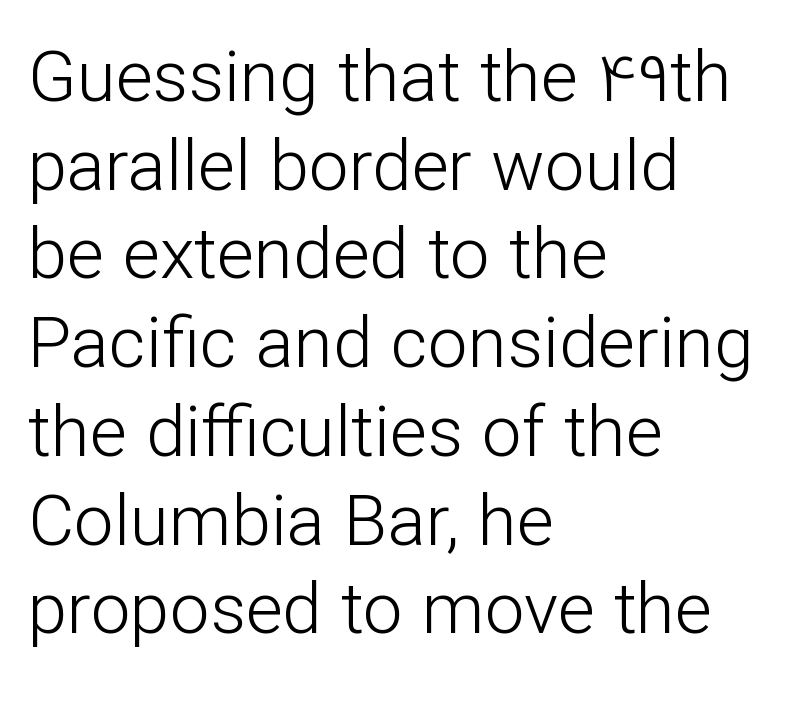
{"serif": "no", "italic": "no", "bold": "no", "weight": "light", "width": "normal", "stroke_contrast": "low", "x_height": "medium", "monospaced": "no", "underline": "no", "align": "left", "line_spacing": "normal", "line_spacing_ratio": 1.25, "letter_spacing": "normal", "letter_spacing_em": 0.0, "glyph_px": 71}
